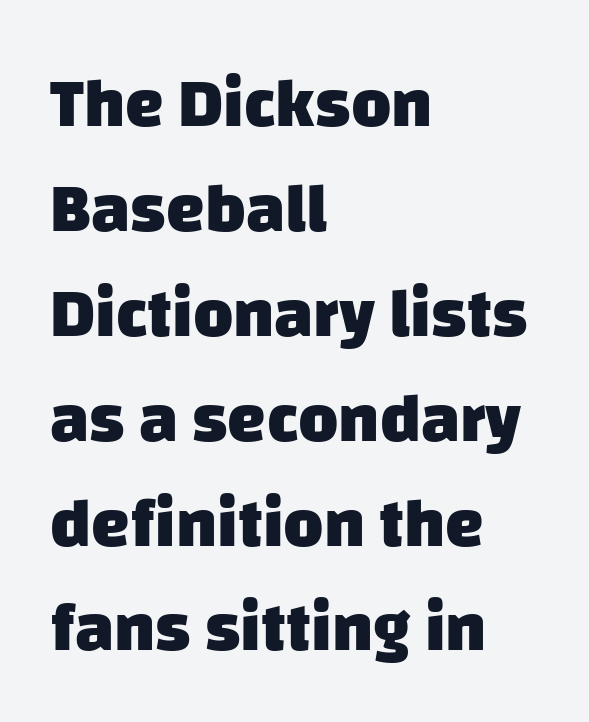
Q: Is the text bold? A: Yes.
Q: Is the typeface a serif or a sans-serif typeface? A: Sans-serif.
Q: Is the text underlined? A: No.
Q: How is the paragraph aligned? A: Left-aligned.
Q: Is the spacing between letters normal or unusually wide? A: Normal.
Q: Is the spacing between lines tight, normal or loose? A: Normal.
Q: Width (condensed, normal, or wide)? A: Normal.
Q: Stroke contrast? A: Low.
Q: x-height? A: Large.
Q: Monospaced? A: No.
